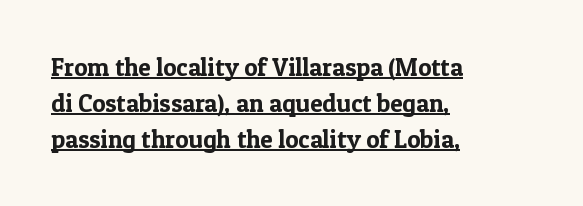
Vertical spacing — default. Caption: multi-line text, flush left, ragged right. Nothing unusual about the tracking: characters are spaced as the font intends. Notice how a bar underscores the lettering throughout.
